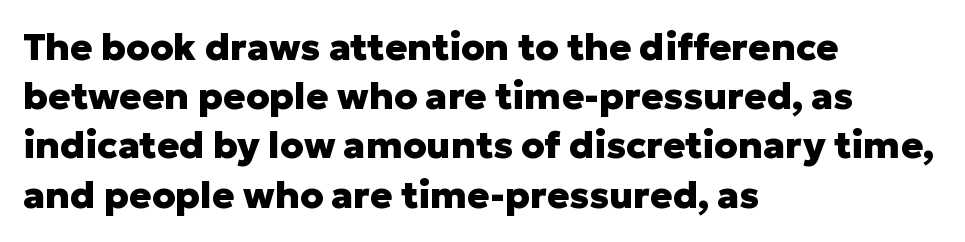
The image shows 37 px heavy sans-serif type, upright; set left-aligned, normal line spacing (1.33x), normal letter spacing, not underlined; low stroke contrast and a medium x-height.
